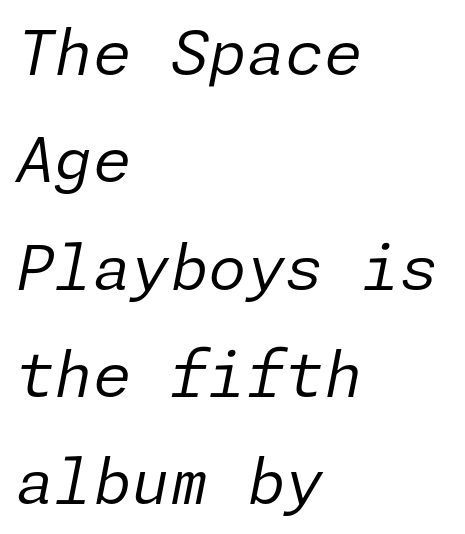
Q: Is the text bold? A: No.
Q: Is the text italic (slanted)? A: Yes, it leans right by about 11 degrees.
Q: Is the text underlined? A: No.
Q: How is the paragraph aligned? A: Left-aligned.
Q: Is the spacing between letters normal or unusually wide? A: Normal.
Q: Width (condensed, normal, or wide)? A: Normal.
Q: Stroke contrast? A: Low.
Q: x-height? A: Medium.
